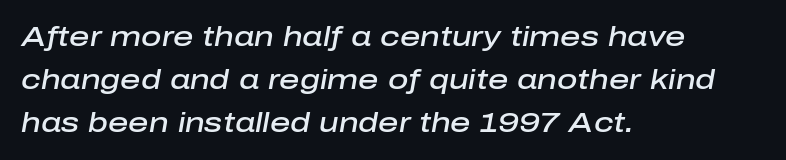
{"italic": "yes", "lean": "right", "slant_degrees": 10, "bold": "semi", "weight": "semibold", "width": "normal", "stroke_contrast": "low", "x_height": "medium", "monospaced": "no", "underline": "no", "align": "left", "line_spacing": "normal", "line_spacing_ratio": 1.54, "letter_spacing": "normal", "letter_spacing_em": 0.0, "glyph_px": 28}
